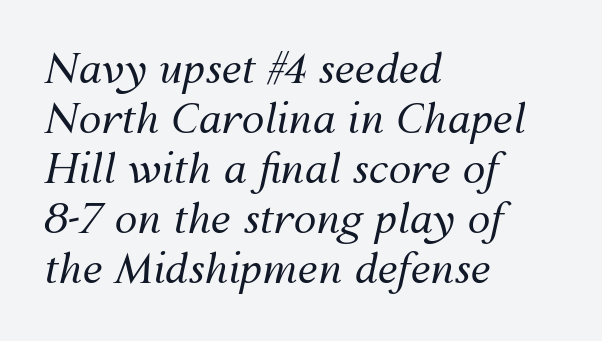
{"italic": "yes", "lean": "right", "slant_degrees": 12, "bold": "no", "weight": "regular", "width": "normal", "stroke_contrast": "medium", "x_height": "medium", "monospaced": "no", "underline": "no", "align": "left", "line_spacing_ratio": 1.22, "letter_spacing": "normal", "letter_spacing_em": 0.0, "glyph_px": 41}
